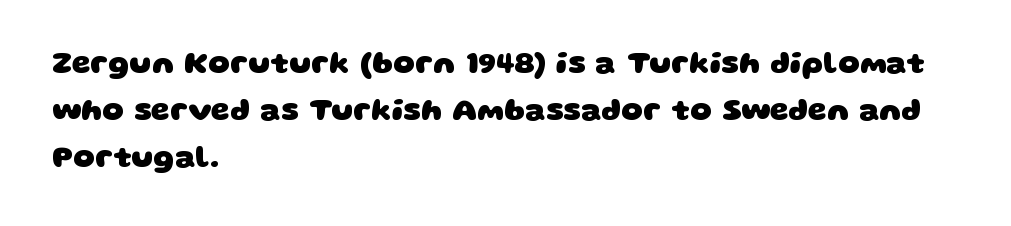
Q: Is the text bold? A: Yes.
Q: Is the typeface a serif or a sans-serif typeface? A: Sans-serif.
Q: Is the text underlined? A: No.
Q: How is the paragraph aligned? A: Left-aligned.
Q: Is the spacing between letters normal or unusually wide? A: Normal.
Q: Is the spacing between lines tight, normal or loose? A: Normal.
Q: Width (condensed, normal, or wide)? A: Wide.
Q: Stroke contrast? A: Low.
Q: x-height? A: Large.
Q: Monospaced? A: No.
